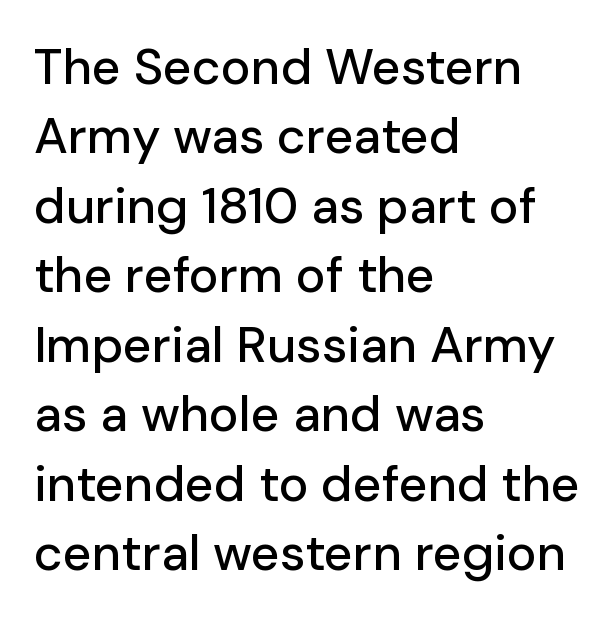
Each letter's strokes conclude bluntly, with no projecting serifs. Has an underline been added? It has not. Note the varied advance widths — an 'i' is clearly narrower than an 'm'. The designer left line spacing at the default. Which margin do the lines hug? The left one — the right edge is uneven. Notice how the stems are strictly vertical — no italics here.
